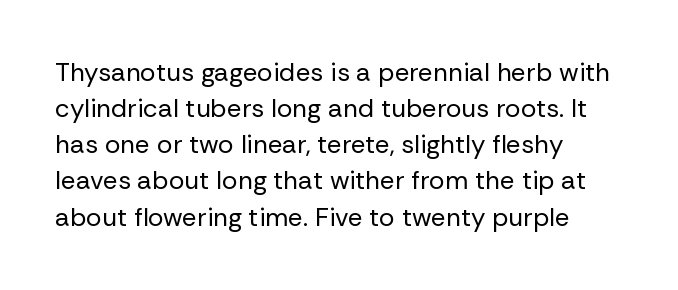
Q: Is the text bold? A: No.
Q: Is the text italic (slanted)? A: No, it is upright.
Q: Is the text underlined? A: No.
Q: How is the paragraph aligned? A: Left-aligned.
Q: Is the spacing between letters normal or unusually wide? A: Normal.
Q: Is the spacing between lines tight, normal or loose? A: Normal.
